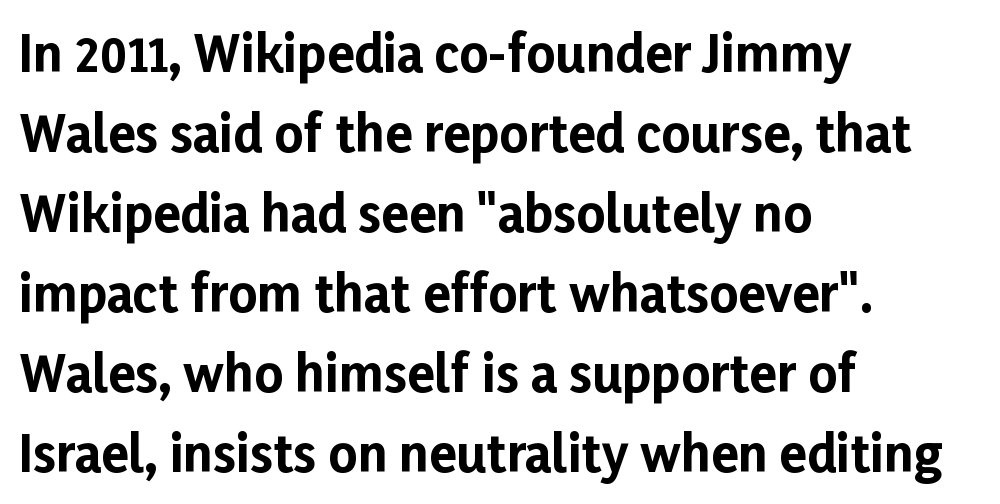
Thick stems and heavy bowls — unmistakably bold. The zone under the glyphs is completely vacant. Spacing verdict: proportional, widths tailored to each character. The typography opts for an upright posture over an oblique one.
